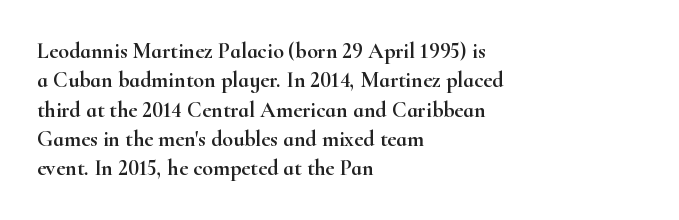
{"italic": "no", "underline": "no", "align": "left", "line_spacing": "normal", "line_spacing_ratio": 1.33, "letter_spacing": "normal", "letter_spacing_em": 0.0, "glyph_px": 22}
